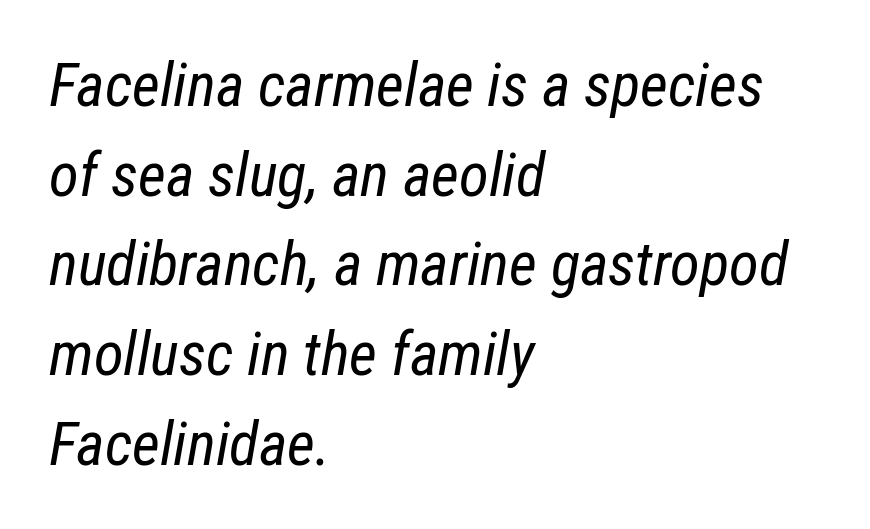
Q: Is the text bold? A: No.
Q: Is the text italic (slanted)? A: Yes, it leans right by about 12 degrees.
Q: Is the text underlined? A: No.
Q: How is the paragraph aligned? A: Left-aligned.
Q: Is the spacing between letters normal or unusually wide? A: Normal.
Q: Is the spacing between lines tight, normal or loose? A: Normal.
Q: Width (condensed, normal, or wide)? A: Condensed.
Q: Stroke contrast? A: Low.
Q: x-height? A: Medium.
Q: Monospaced? A: No.
